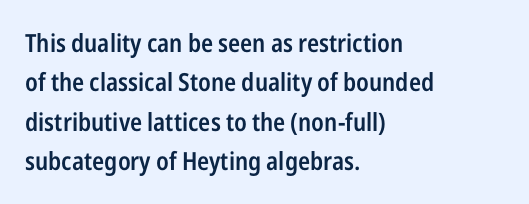
The image shows 25 px text type, upright; set left-aligned, normal line spacing (1.58x), normal letter spacing, not underlined.
